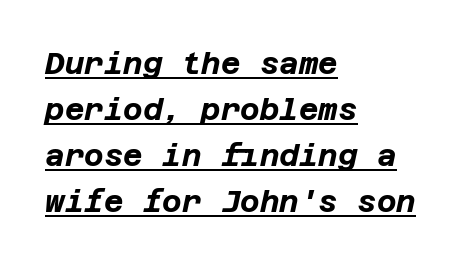
{"italic": "yes", "lean": "right", "slant_degrees": 12, "bold": "yes", "weight": "bold", "width": "normal", "stroke_contrast": "low", "x_height": "large", "underline": "yes", "align": "left", "line_spacing": "normal", "line_spacing_ratio": 1.53, "letter_spacing": "normal", "letter_spacing_em": 0.0, "glyph_px": 30}
